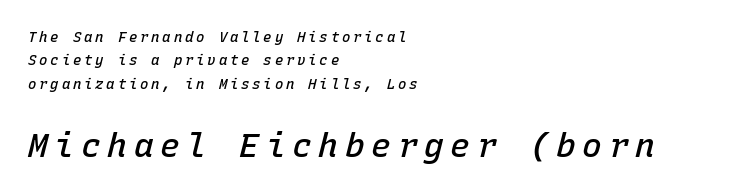
{"italic": "yes", "lean": "right", "slant_degrees": 15, "bold": "semi", "weight": "semibold", "width": "normal", "stroke_contrast": "low", "x_height": "medium", "monospaced": "yes", "underline": "no", "align": "left", "line_spacing": "normal", "line_spacing_ratio": 1.67, "letter_spacing": "wide", "letter_spacing_em": 0.2, "larger_block": "second", "size_ratio": 2.36, "glyph_px": 33}
